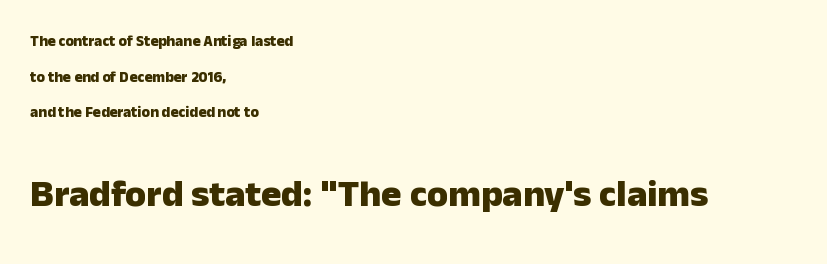
{"serif": "no", "italic": "no", "bold": "yes", "weight": "heavy", "width": "normal", "stroke_contrast": "low", "x_height": "medium", "monospaced": "no", "underline": "no", "align": "left", "line_spacing": "loose", "line_spacing_ratio": 2.38, "letter_spacing": "normal", "letter_spacing_em": 0.0, "larger_block": "second", "size_ratio": 2.53, "glyph_px": 38}
